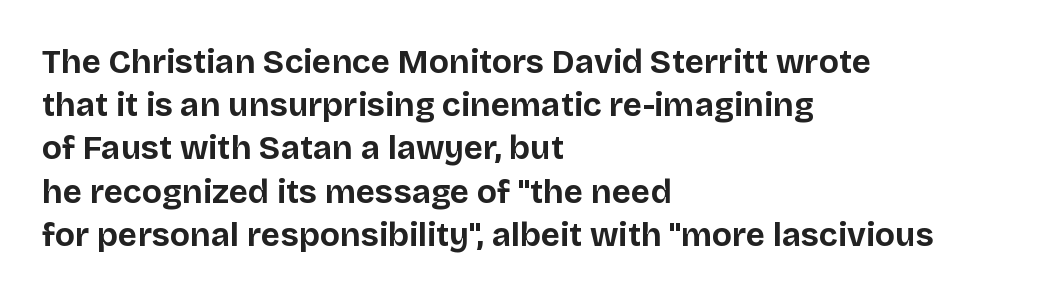
{"serif": "no", "italic": "no", "bold": "yes", "weight": "bold", "width": "normal", "stroke_contrast": "low", "x_height": "large", "monospaced": "no", "underline": "no", "align": "left", "line_spacing": "normal", "line_spacing_ratio": 1.31, "letter_spacing": "normal", "letter_spacing_em": 0.0, "glyph_px": 33}
